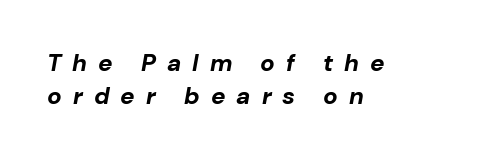
Q: Is the text bold? A: Yes.
Q: Is the text italic (slanted)? A: Yes, it leans right by about 10 degrees.
Q: Is the text underlined? A: No.
Q: How is the paragraph aligned? A: Left-aligned.
Q: Is the spacing between letters normal or unusually wide? A: Unusually wide.
Q: Is the spacing between lines tight, normal or loose? A: Normal.
